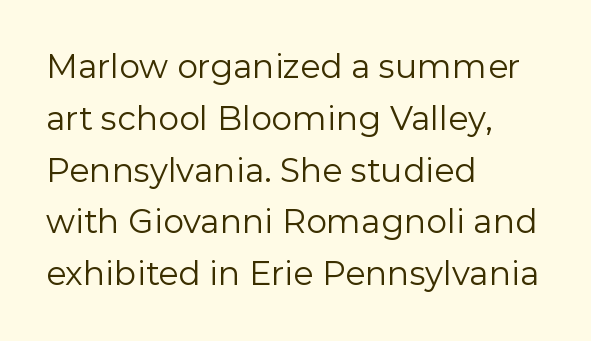
This block has exactly the height ordinary leading produces. A sans-serif font was chosen for this passage. The typography opts for an upright posture over an oblique one. Here the glyphs are tracked normally, forming tight word shapes.
